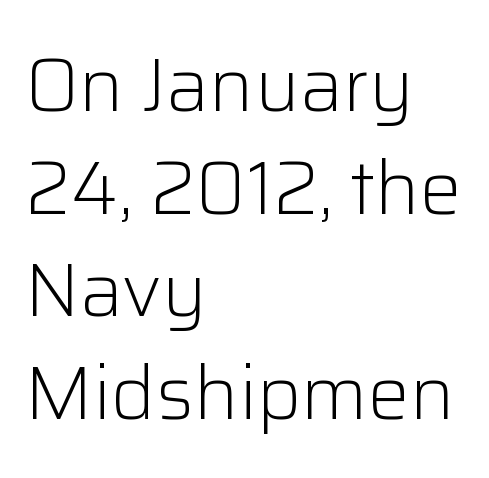
Q: Is the text bold? A: No.
Q: Is the text italic (slanted)? A: No, it is upright.
Q: Is the typeface a serif or a sans-serif typeface? A: Sans-serif.
Q: Is the text underlined? A: No.
Q: How is the paragraph aligned? A: Left-aligned.
Q: Is the spacing between letters normal or unusually wide? A: Normal.
Q: Is the spacing between lines tight, normal or loose? A: Normal.
Q: Width (condensed, normal, or wide)? A: Normal.
Q: Stroke contrast? A: Low.
Q: x-height? A: Medium.
Q: Monospaced? A: No.
